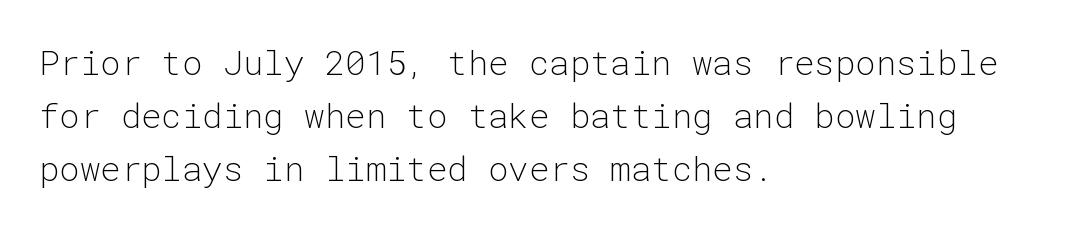
Q: Is the text bold? A: No.
Q: Is the text italic (slanted)? A: No, it is upright.
Q: Is the typeface a serif or a sans-serif typeface? A: Sans-serif.
Q: Is the text underlined? A: No.
Q: How is the paragraph aligned? A: Left-aligned.
Q: Is the spacing between letters normal or unusually wide? A: Normal.
Q: Is the spacing between lines tight, normal or loose? A: Normal.
Q: Width (condensed, normal, or wide)? A: Normal.
Q: Stroke contrast? A: Low.
Q: x-height? A: Medium.
Q: Monospaced? A: Yes.
